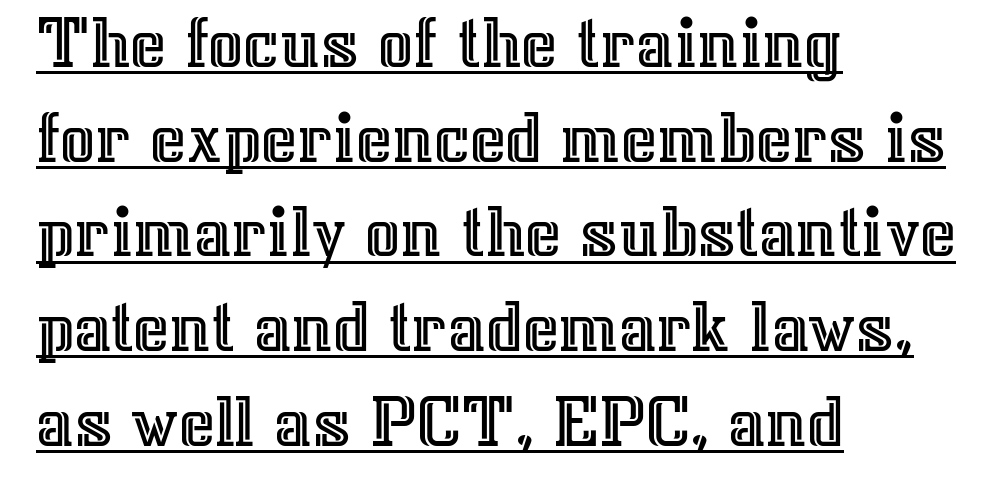
The image shows 77 px text type, upright; set left-aligned, line spacing 1.23x, normal letter spacing, underlined; a medium x-height.
